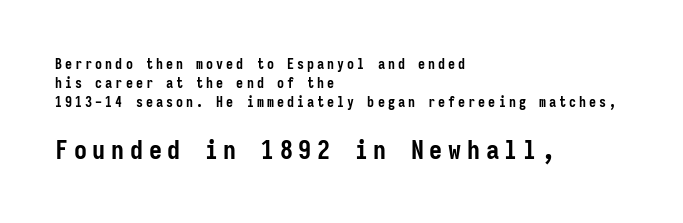
Q: Is the text bold? A: Yes.
Q: Is the text italic (slanted)? A: No, it is upright.
Q: Is the text underlined? A: No.
Q: How is the paragraph aligned? A: Left-aligned.
Q: Is the spacing between letters normal or unusually wide? A: Unusually wide.
Q: Is the spacing between lines tight, normal or loose? A: Normal.
Q: Which block of text is set in a larger size, the first (top) or the second (bottom)? A: The second (bottom) one.
